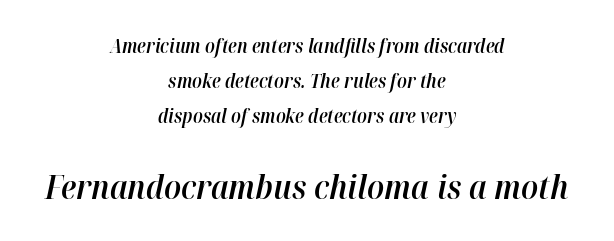
The image shows 33 px semibold type, italic (leaning right); set centered, line spacing 1.83x, normal letter spacing, not underlined; the second (bottom) block is 1.74x larger; high stroke contrast and a medium x-height.
